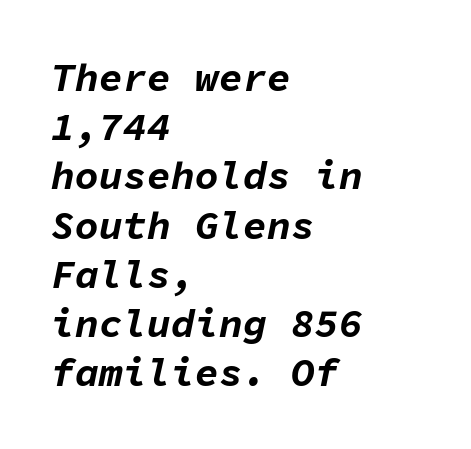
The image shows 40 px bold type, italic (leaning right), monospaced; set left-aligned, line spacing 1.23x, normal letter spacing, not underlined; low stroke contrast and a medium x-height.
